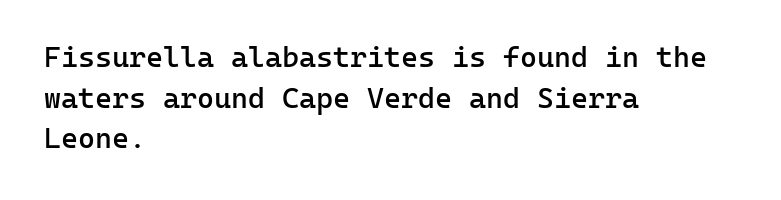
Q: Is the text bold? A: Semi-bold.
Q: Is the text italic (slanted)? A: No, it is upright.
Q: Is the typeface a serif or a sans-serif typeface? A: Sans-serif.
Q: Is the text underlined? A: No.
Q: How is the paragraph aligned? A: Left-aligned.
Q: Is the spacing between letters normal or unusually wide? A: Normal.
Q: Is the spacing between lines tight, normal or loose? A: Normal.
Q: Width (condensed, normal, or wide)? A: Normal.
Q: Stroke contrast? A: Low.
Q: x-height? A: Medium.
Q: Monospaced? A: Yes.
